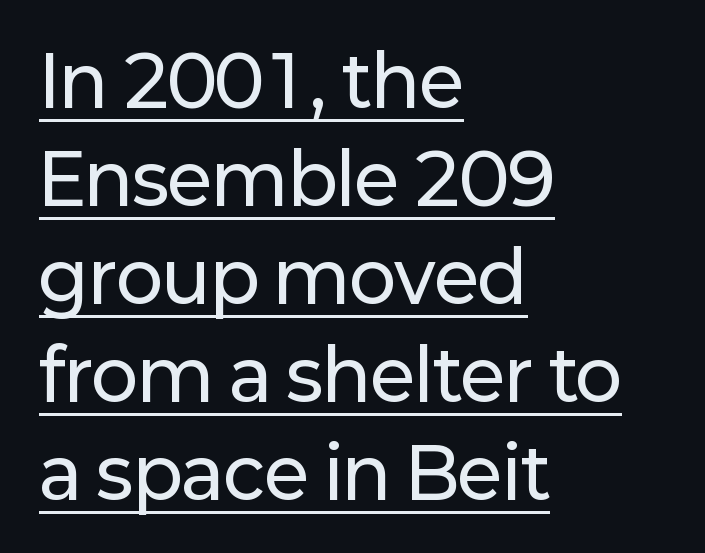
{"serif": "no", "italic": "no", "width": "normal", "stroke_contrast": "low", "x_height": "medium", "monospaced": "no", "underline": "yes", "align": "left", "line_spacing": "normal", "line_spacing_ratio": 1.4, "letter_spacing": "normal", "letter_spacing_em": 0.0, "glyph_px": 70}
